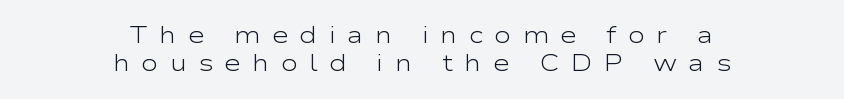
Q: Is the text bold? A: No.
Q: Is the text italic (slanted)? A: No, it is upright.
Q: Is the text underlined? A: No.
Q: How is the paragraph aligned? A: Centered.
Q: Is the spacing between letters normal or unusually wide? A: Unusually wide.
